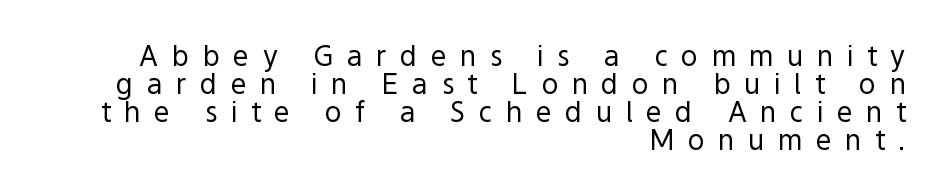
Q: Is the text bold? A: No.
Q: Is the text italic (slanted)? A: No, it is upright.
Q: Is the typeface a serif or a sans-serif typeface? A: Sans-serif.
Q: Is the text underlined? A: No.
Q: How is the paragraph aligned? A: Right-aligned.
Q: Is the spacing between letters normal or unusually wide? A: Unusually wide.
Q: Is the spacing between lines tight, normal or loose? A: Tight.
Q: Width (condensed, normal, or wide)? A: Normal.
Q: x-height? A: Medium.
Q: Monospaced? A: No.
